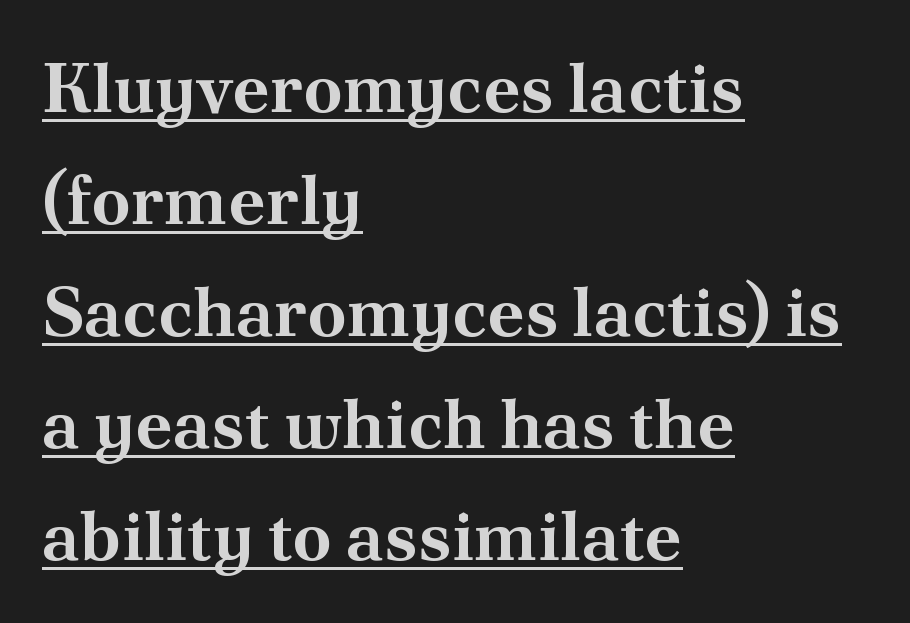
{"serif": "yes", "italic": "no", "bold": "yes", "weight": "bold", "width": "normal", "stroke_contrast": "medium", "x_height": "small", "monospaced": "no", "underline": "yes", "align": "left", "line_spacing": "normal", "line_spacing_ratio": 1.6, "letter_spacing": "normal", "letter_spacing_em": 0.0, "glyph_px": 70}
